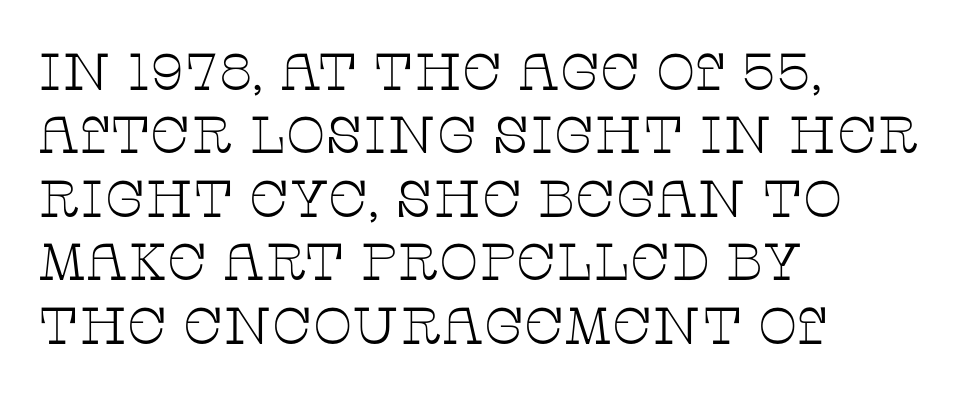
The image shows 52 px thin, wide serif type, upright; set left-aligned, line spacing 1.22x, normal letter spacing, not underlined; low stroke contrast and a large x-height.
